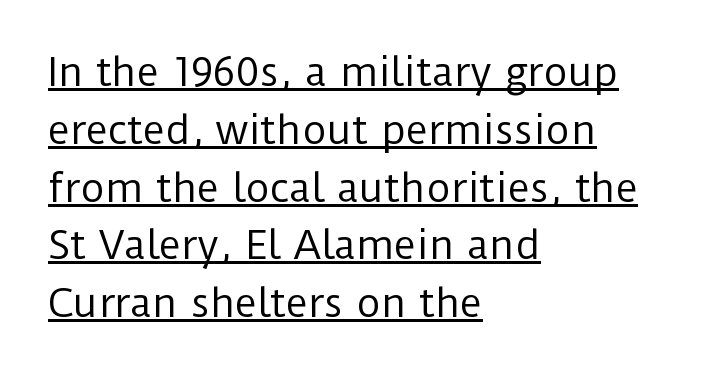
The image shows 38 px regular-weight sans-serif type, upright; set left-aligned, normal line spacing (1.52x), normal letter spacing, underlined; low stroke contrast and a medium x-height.
